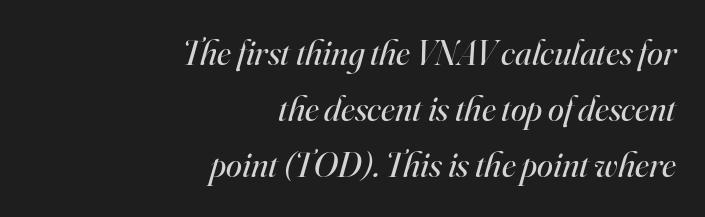
Q: Is the text bold? A: No.
Q: Is the text italic (slanted)? A: Yes, it leans right by about 16 degrees.
Q: Is the typeface a serif or a sans-serif typeface? A: Serif.
Q: Is the text underlined? A: No.
Q: How is the paragraph aligned? A: Right-aligned.
Q: Is the spacing between letters normal or unusually wide? A: Normal.
Q: Is the spacing between lines tight, normal or loose? A: Normal.
Q: Width (condensed, normal, or wide)? A: Normal.
Q: Stroke contrast? A: High.
Q: x-height? A: Small.
Q: Monospaced? A: No.
